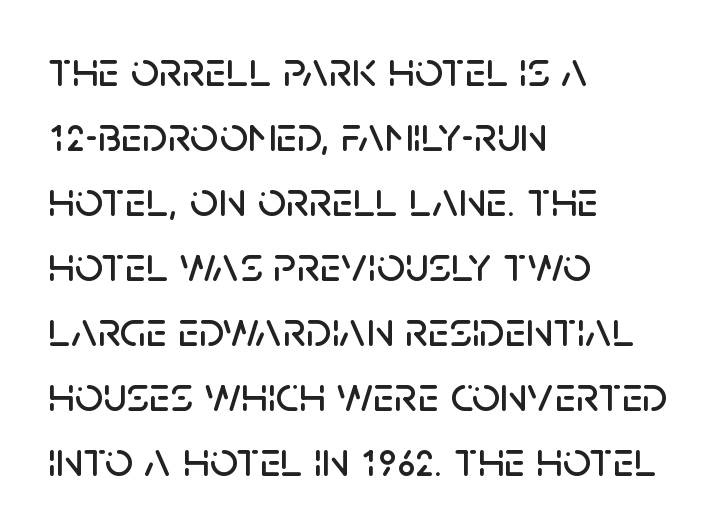
Q: Is the text italic (slanted)? A: No, it is upright.
Q: Is the typeface a serif or a sans-serif typeface? A: Sans-serif.
Q: Is the text underlined? A: No.
Q: How is the paragraph aligned? A: Left-aligned.
Q: Is the spacing between letters normal or unusually wide? A: Normal.
Q: Is the spacing between lines tight, normal or loose? A: Normal.
Q: Width (condensed, normal, or wide)? A: Normal.
Q: Stroke contrast? A: Low.
Q: x-height? A: Large.
Q: Monospaced? A: No.
